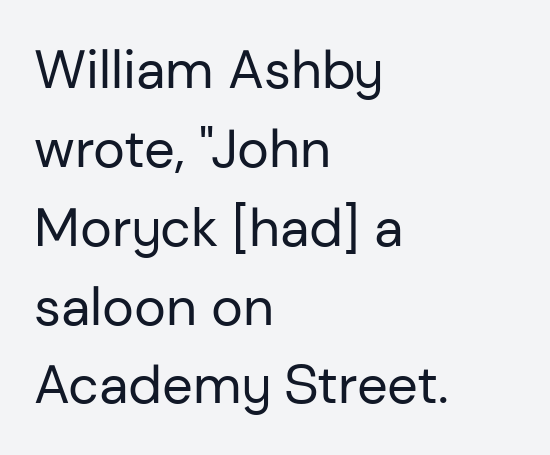
The image shows 54 px regular-weight sans-serif type, upright; set left-aligned, normal line spacing (1.46x), normal letter spacing, not underlined; low stroke contrast and a medium x-height.
